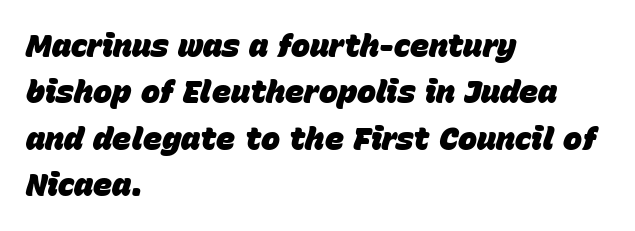
Q: Is the text bold? A: Yes.
Q: Is the text italic (slanted)? A: Yes, it leans right by about 15 degrees.
Q: Is the text underlined? A: No.
Q: How is the paragraph aligned? A: Left-aligned.
Q: Is the spacing between letters normal or unusually wide? A: Normal.
Q: Is the spacing between lines tight, normal or loose? A: Normal.
Q: Width (condensed, normal, or wide)? A: Normal.
Q: Stroke contrast? A: Low.
Q: x-height? A: Large.
Q: Monospaced? A: No.
